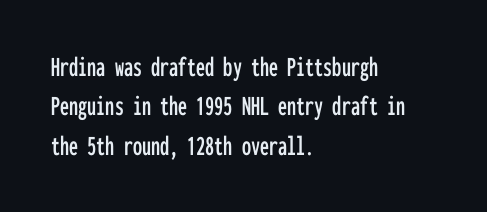
Spacing between characters is what you'd get straight out of the box. This sample is left-justified, so line endings fall wherever the words run out. A typesetter would mark this as roman, not italic. The rendering uses typewriter-style spacing with identical character cells. Grotesque or geometric, the face here clearly has no serifs. Rule under the text: the space is simply empty.
